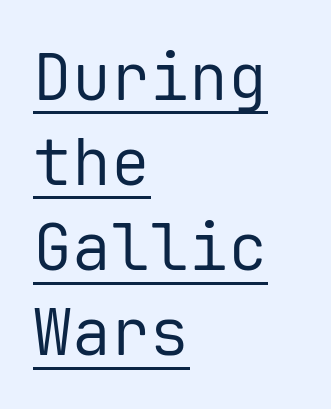
Q: Is the text bold? A: No.
Q: Is the text italic (slanted)? A: No, it is upright.
Q: Is the typeface a serif or a sans-serif typeface? A: Sans-serif.
Q: Is the text underlined? A: Yes.
Q: How is the paragraph aligned? A: Left-aligned.
Q: Is the spacing between letters normal or unusually wide? A: Normal.
Q: Is the spacing between lines tight, normal or loose? A: Normal.
Q: Width (condensed, normal, or wide)? A: Normal.
Q: Stroke contrast? A: Low.
Q: x-height? A: Medium.
Q: Monospaced? A: Yes.
